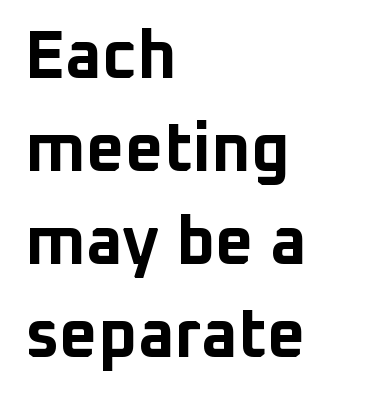
The image shows 67 px bold sans-serif type, upright; set left-aligned, normal line spacing (1.39x), normal letter spacing, not underlined; low stroke contrast and a medium x-height.
